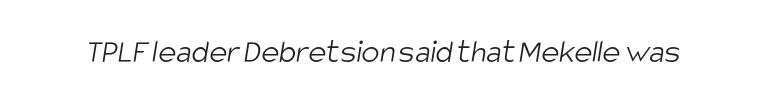
{"serif": "no", "bold": "no", "weight": "light", "width": "condensed", "stroke_contrast": "low", "x_height": "large", "monospaced": "no", "underline": "no", "letter_spacing": "normal", "letter_spacing_em": 0.0, "glyph_px": 34}
